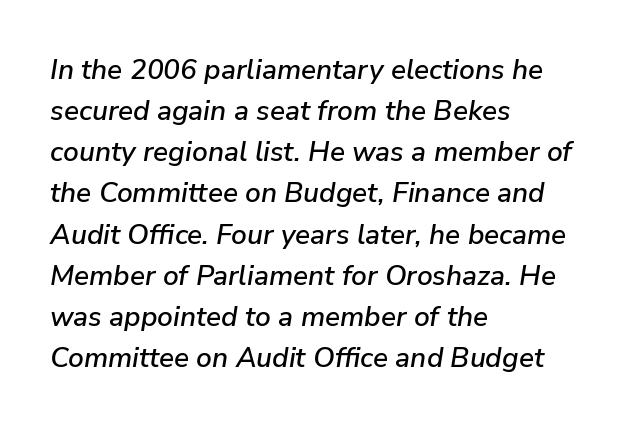
This rendering uses left alignment, leaving the right contour irregular. Baseline-to-baseline distance is the conventional proportion of letter height. You could not count columns in this text — the font is proportionally spaced. The text carries the slant typical of an italic or oblique font. A typesetter would call this zero additional tracking. A bare baseline throughout the passage.
